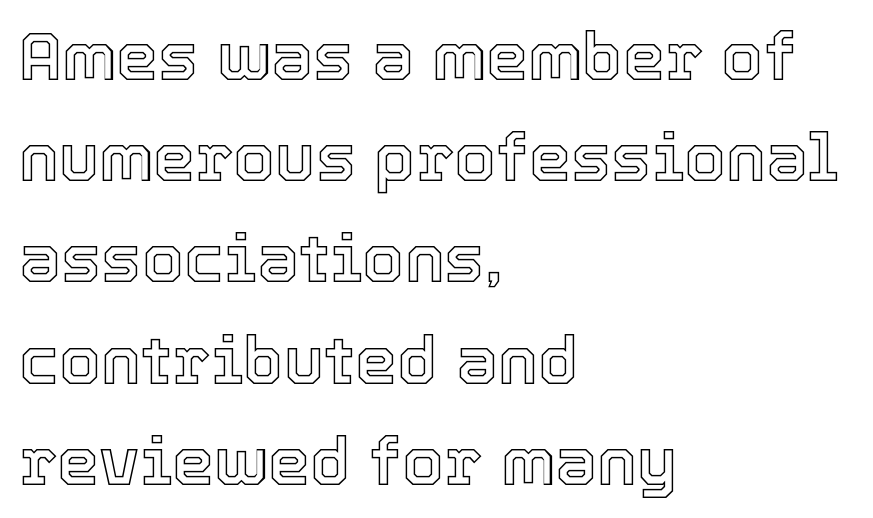
Q: Is the text italic (slanted)? A: No, it is upright.
Q: Is the text underlined? A: No.
Q: How is the paragraph aligned? A: Left-aligned.
Q: Is the spacing between letters normal or unusually wide? A: Normal.
Q: Is the spacing between lines tight, normal or loose? A: Normal.
Q: Width (condensed, normal, or wide)? A: Normal.
Q: x-height? A: Medium.
Q: Monospaced? A: No.
